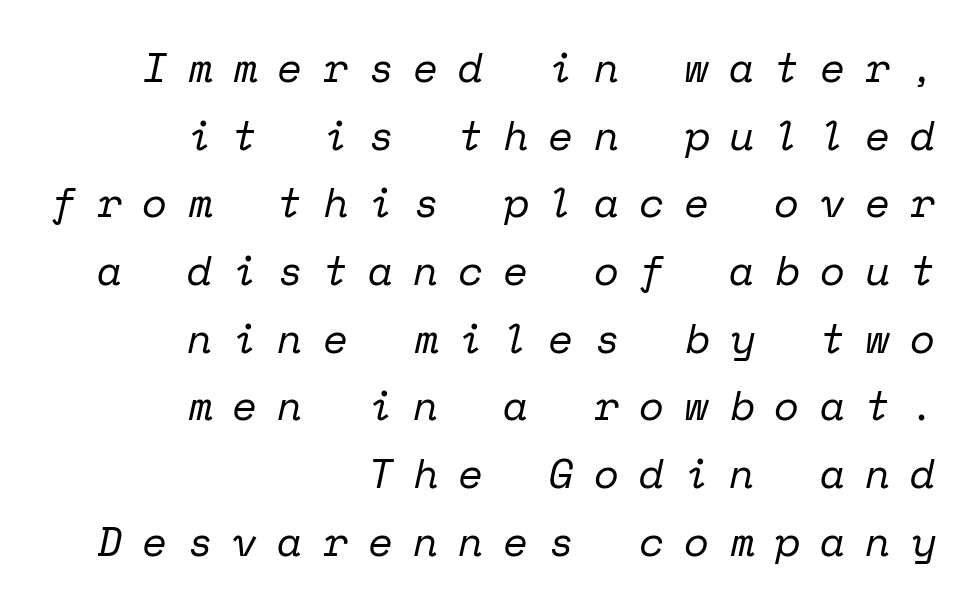
The image shows 41 px regular-weight serif type, italic (leaning right), monospaced; set right-aligned, normal line spacing (1.65x), unusually wide letter spacing (+0.49 em), not underlined; low stroke contrast and a medium x-height.
